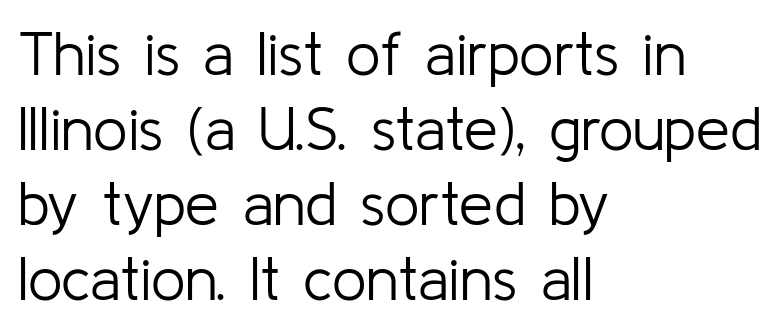
The image shows 61 px light sans-serif type, upright; set left-aligned, line spacing 1.23x, normal letter spacing, not underlined; low stroke contrast and a medium x-height.
